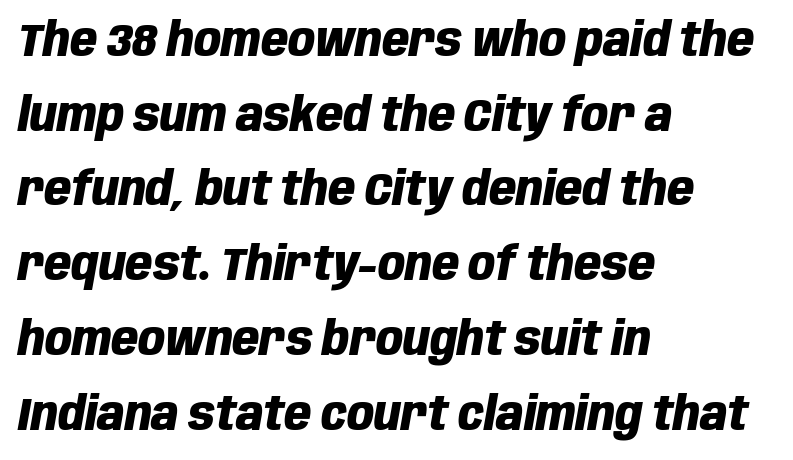
Leading matches the norm, producing a regular column. Is the letter spacing exaggerated? No — it looks like the ordinary default. This sample has the flowing, uneven cadence of proportional lettering. Lines of text with bare space underneath. The passage shown is emphatically bold.
